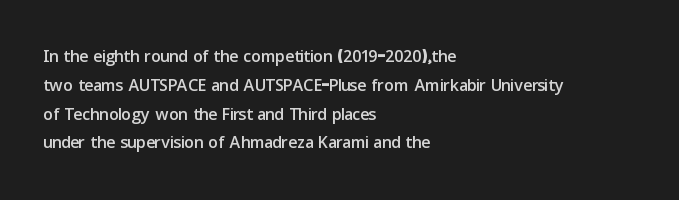
The image shows 24 px text type, upright; set left-aligned, line spacing 1.2x, normal letter spacing, not underlined.
